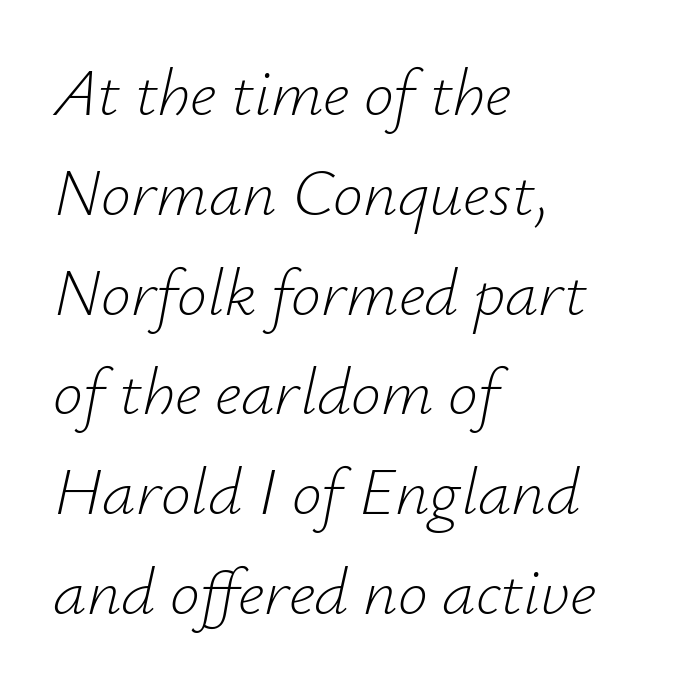
{"italic": "yes", "lean": "right", "slant_degrees": 12, "bold": "no", "weight": "light", "width": "normal", "stroke_contrast": "low", "x_height": "small", "monospaced": "no", "underline": "no", "align": "left", "line_spacing": "normal", "line_spacing_ratio": 1.49, "letter_spacing": "normal", "letter_spacing_em": 0.0, "glyph_px": 67}
